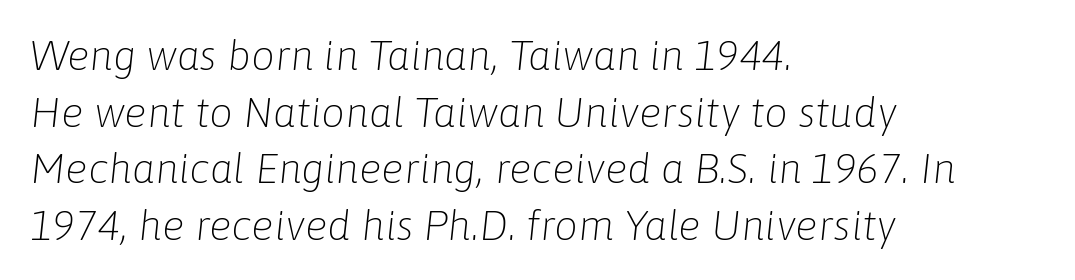
{"italic": "yes", "lean": "right", "slant_degrees": 6, "bold": "no", "weight": "light", "width": "normal", "stroke_contrast": "low", "x_height": "medium", "monospaced": "no", "underline": "no", "align": "left", "line_spacing": "normal", "line_spacing_ratio": 1.35, "letter_spacing": "normal", "letter_spacing_em": 0.0, "glyph_px": 42}
